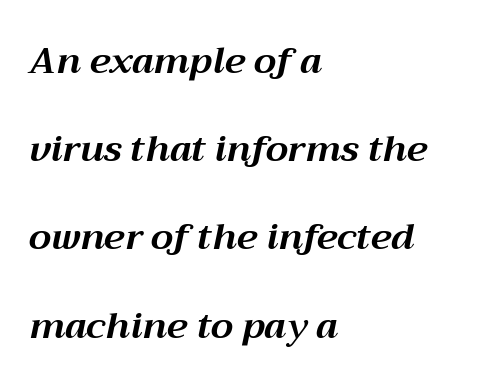
Think of a printed novel: that variable character pitch is what you see here. Horizontal alignment here is leftward, the default for most running prose. The strokes are fattened all the way to bold. The space between consecutive lines is lavish.
